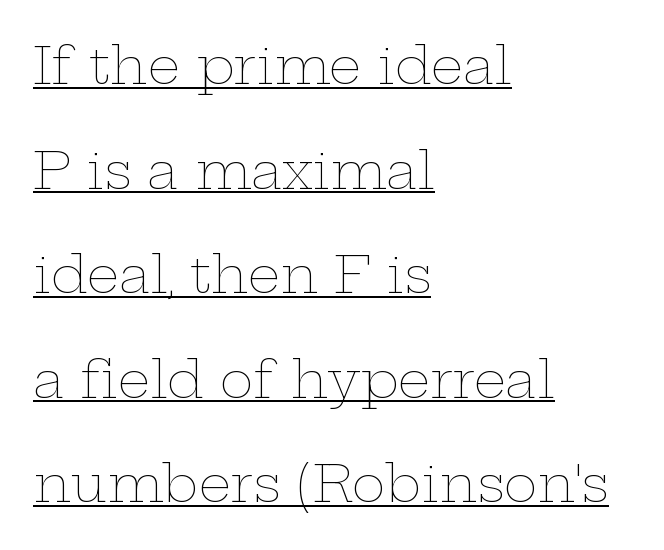
The lettering stays uniformly vertical, giving the passage a roman look. Glyph-to-glyph distance matches everyday printed text. One-word summary of the alignment: left. In terms of leading, this rendering errs on the spacious side.
